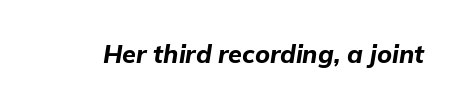
The image shows 25 px bold type, italic (leaning right); set normal letter spacing, not underlined.
